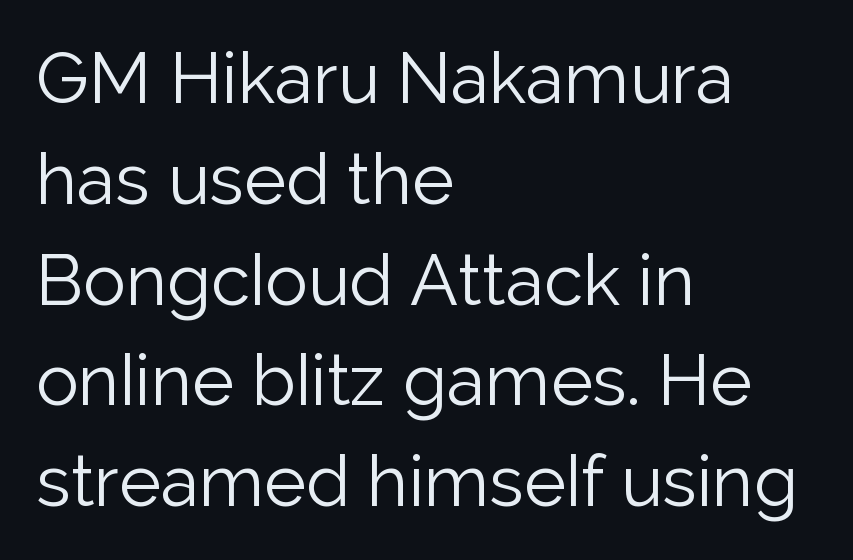
Think standard paragraph weight, or any step lighter than that. This sample keeps an unexceptional amount of space between lines. Letter spacing: default. These lines are rendered in a variable-pitch font.
